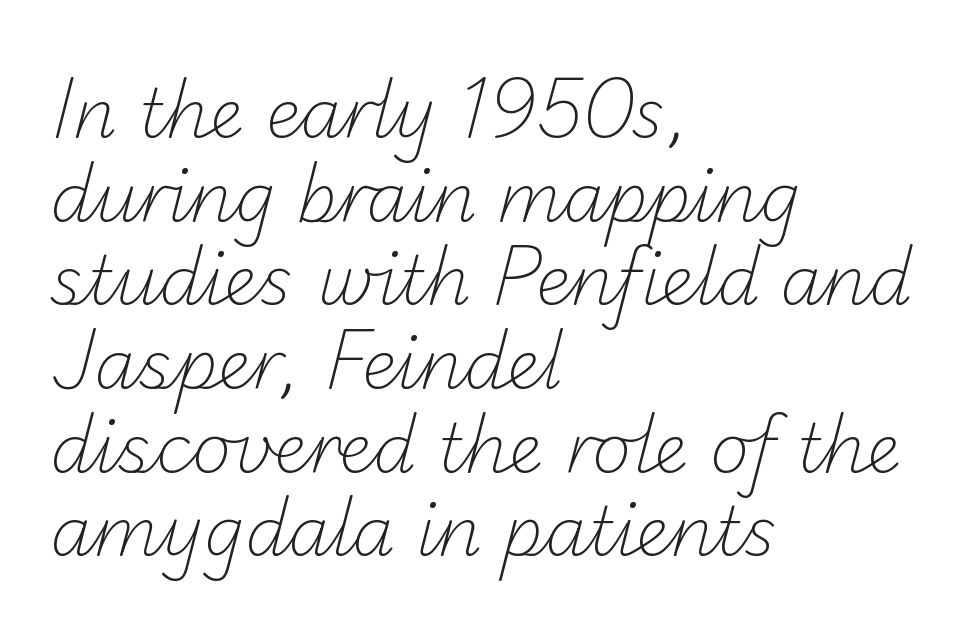
The image shows 68 px light sans-serif type; set left-aligned, line spacing 1.23x, normal letter spacing, not underlined; low stroke contrast and a small x-height.
